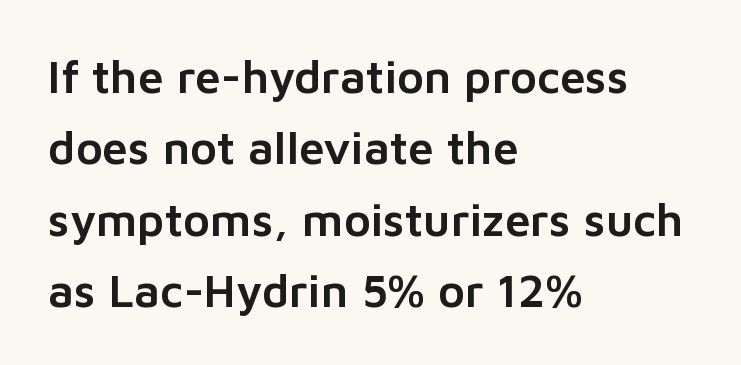
Notice how descenders clear the ascenders below comfortably — that's standard leading. Unmarked baselines from the first word to the last. Nobody touched the tracking dial on this one. This sample is left-justified, so line endings fall wherever the words run out.
